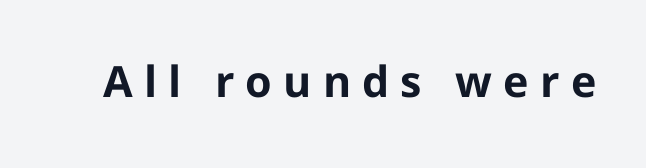
The image shows 43 px bold sans-serif type, upright; set unusually wide letter spacing (+0.26 em), not underlined; low stroke contrast and a medium x-height.
